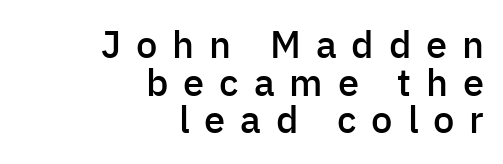
{"serif": "no", "italic": "no", "bold": "semi", "weight": "semibold", "width": "normal", "stroke_contrast": "low", "x_height": "medium", "monospaced": "no", "underline": "no", "align": "right", "line_spacing": "tight", "line_spacing_ratio": 0.99, "letter_spacing": "wide", "letter_spacing_em": 0.39, "glyph_px": 38}
